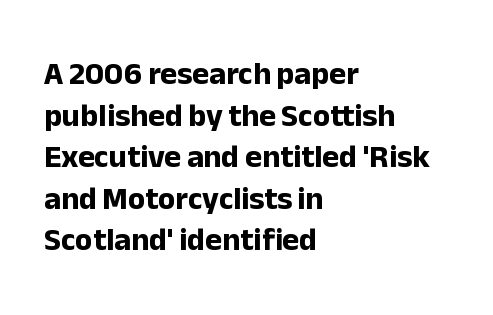
Q: Is the text bold? A: Yes.
Q: Is the text italic (slanted)? A: No, it is upright.
Q: Is the typeface a serif or a sans-serif typeface? A: Sans-serif.
Q: Is the text underlined? A: No.
Q: How is the paragraph aligned? A: Left-aligned.
Q: Is the spacing between letters normal or unusually wide? A: Normal.
Q: Is the spacing between lines tight, normal or loose? A: Normal.
Q: Width (condensed, normal, or wide)? A: Normal.
Q: Stroke contrast? A: Low.
Q: x-height? A: Medium.
Q: Monospaced? A: No.
